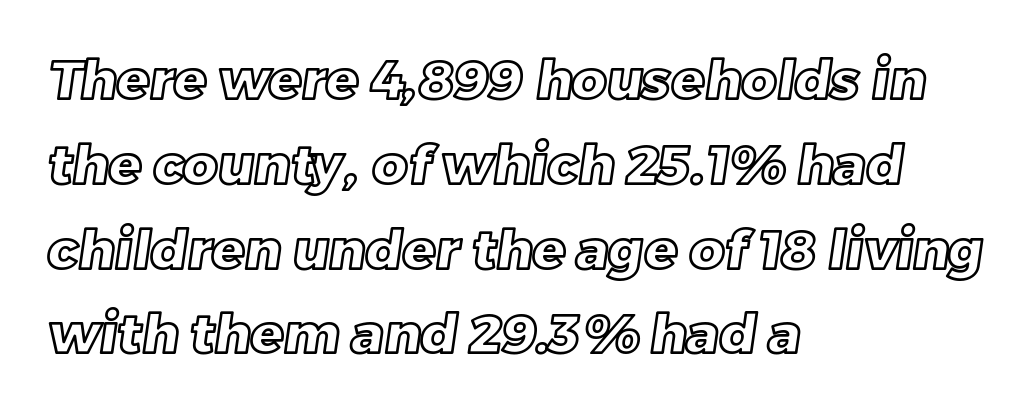
Reading down the block, your eye returns to a fixed left position each line. The foot of each line stays bare and open. Is this a fixed-width face? No — the glyphs have proportional, varying widths. Students, observe: this is what conventionally led text looks like.
